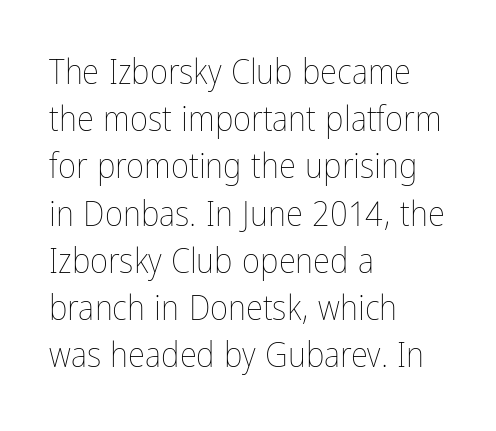
Q: Is the text bold? A: No.
Q: Is the text italic (slanted)? A: No, it is upright.
Q: Is the text underlined? A: No.
Q: How is the paragraph aligned? A: Left-aligned.
Q: Is the spacing between letters normal or unusually wide? A: Normal.
Q: Is the spacing between lines tight, normal or loose? A: Normal.
Q: Width (condensed, normal, or wide)? A: Condensed.
Q: Stroke contrast? A: Low.
Q: x-height? A: Medium.
Q: Monospaced? A: No.
